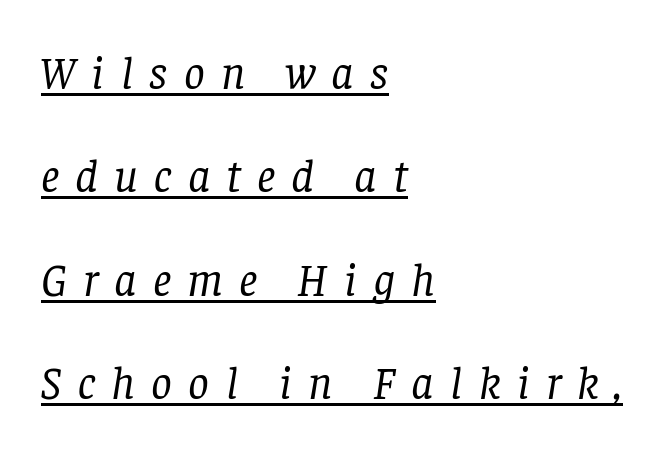
Q: Is the text bold? A: No.
Q: Is the text italic (slanted)? A: Yes, it leans right by about 8 degrees.
Q: Is the typeface a serif or a sans-serif typeface? A: Serif.
Q: Is the text underlined? A: Yes.
Q: How is the paragraph aligned? A: Left-aligned.
Q: Is the spacing between letters normal or unusually wide? A: Unusually wide.
Q: Is the spacing between lines tight, normal or loose? A: Loose.
Q: Width (condensed, normal, or wide)? A: Normal.
Q: Stroke contrast? A: Low.
Q: x-height? A: Large.
Q: Monospaced? A: No.
